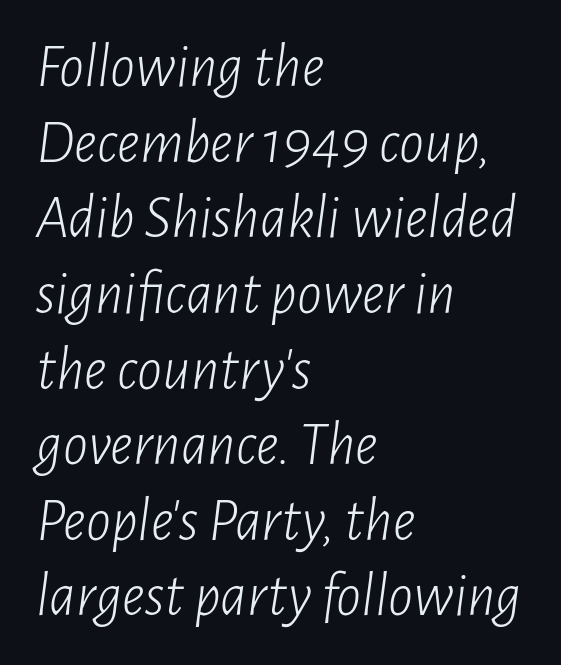
The image shows 62 px light, condensed type, italic (leaning right); set left-aligned, line spacing 1.22x, normal letter spacing, not underlined; low stroke contrast and a medium x-height.
